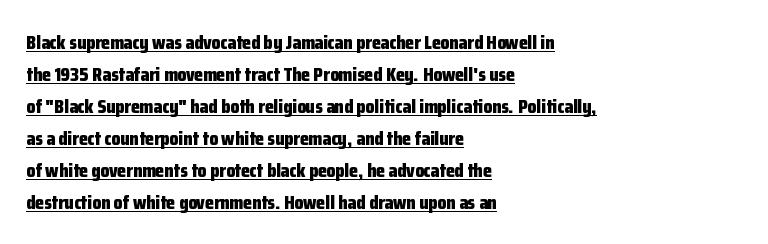
{"italic": "no", "bold": "yes", "underline": "yes", "align": "left", "line_spacing": "normal", "line_spacing_ratio": 1.6, "letter_spacing": "normal", "letter_spacing_em": 0.0, "glyph_px": 20}
